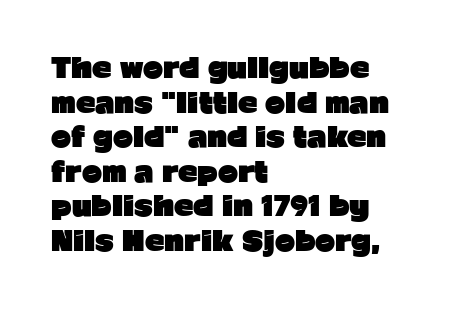
Q: Is the text bold? A: Yes.
Q: Is the text italic (slanted)? A: No, it is upright.
Q: Is the text underlined? A: No.
Q: How is the paragraph aligned? A: Left-aligned.
Q: Is the spacing between letters normal or unusually wide? A: Normal.
Q: Is the spacing between lines tight, normal or loose? A: Normal.
